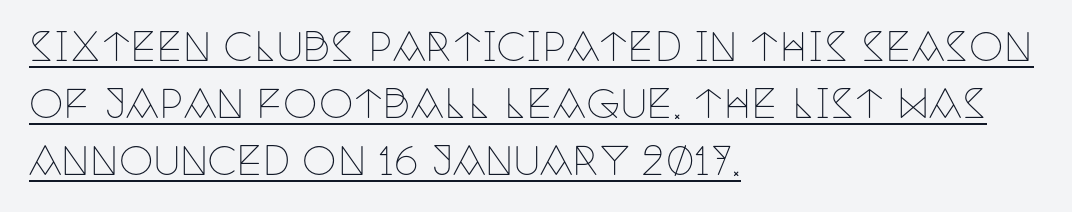
The image shows 39 px thin, condensed serif type, upright; set left-aligned, normal line spacing (1.46x), normal letter spacing, underlined; low stroke contrast and a large x-height.
